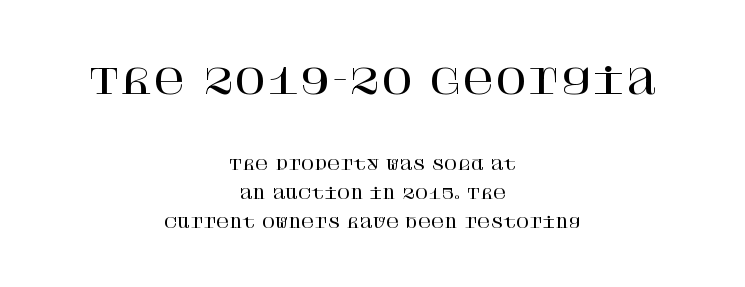
{"serif": "yes", "italic": "no", "width": "normal", "stroke_contrast": "high", "x_height": "large", "underline": "no", "align": "center", "line_spacing": "loose", "line_spacing_ratio": 2.07, "letter_spacing": "normal", "letter_spacing_em": 0.0, "larger_block": "first", "size_ratio": 2.5, "glyph_px": 35}
